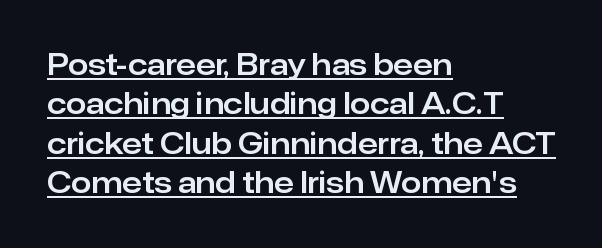
The type sits square on the baseline with zero lean. The glyphs in this specimen are sans serif. Honestly, the row spacing looks completely unremarkable. Underline: present. The paragraph shown leans on its left margin. The rendering uses natural spacing where letterforms have individual widths.
